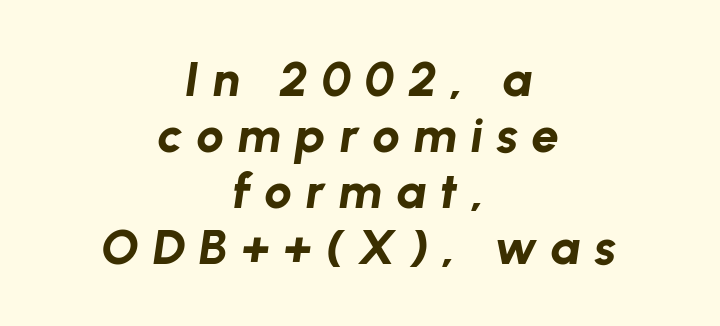
Closely set lines give the paragraph a compact silhouette. The glyphs have the mass of a bold cut. The text carries the slant typical of an italic or oblique font. The string is rendered with underlining switched off. Here the designer chose a conventional face with non-uniform glyph widths. Casual observation: everything's sitting right in the middle.
